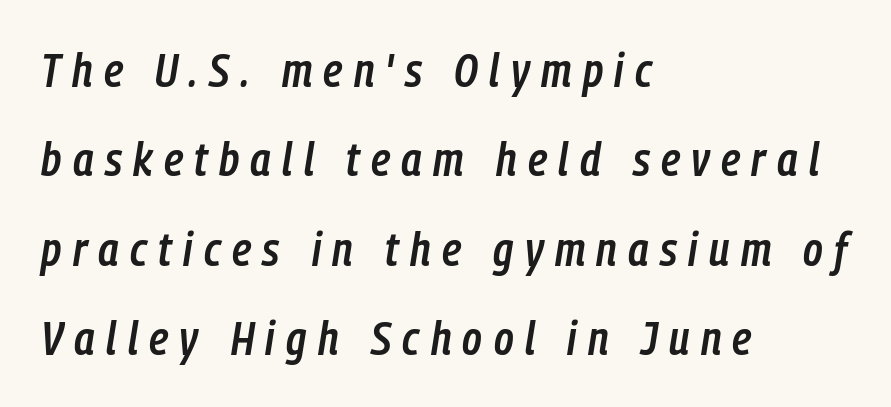
Q: Is the text bold? A: Semi-bold.
Q: Is the text italic (slanted)? A: Yes, it leans right by about 9 degrees.
Q: Is the text underlined? A: No.
Q: How is the paragraph aligned? A: Left-aligned.
Q: Is the spacing between letters normal or unusually wide? A: Unusually wide.
Q: Is the spacing between lines tight, normal or loose? A: Loose.
Q: Width (condensed, normal, or wide)? A: Condensed.
Q: Stroke contrast? A: Low.
Q: x-height? A: Medium.
Q: Monospaced? A: No.
